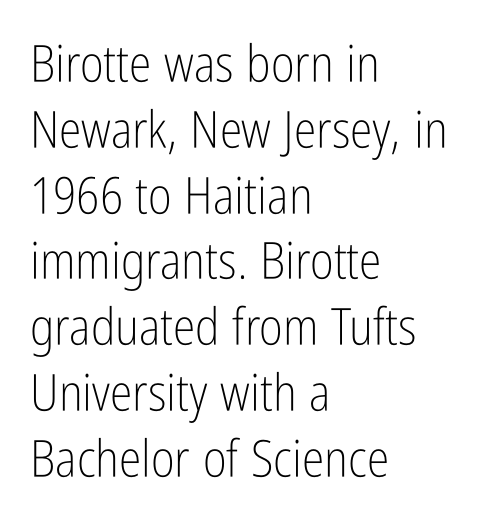
Q: Is the text bold? A: No.
Q: Is the text italic (slanted)? A: No, it is upright.
Q: Is the typeface a serif or a sans-serif typeface? A: Sans-serif.
Q: Is the text underlined? A: No.
Q: How is the paragraph aligned? A: Left-aligned.
Q: Is the spacing between letters normal or unusually wide? A: Normal.
Q: Is the spacing between lines tight, normal or loose? A: Normal.
Q: Width (condensed, normal, or wide)? A: Condensed.
Q: Stroke contrast? A: Low.
Q: x-height? A: Medium.
Q: Monospaced? A: No.
